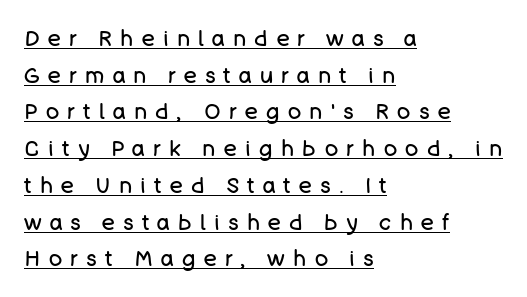
The image shows 22 px text type, upright; set left-aligned, normal line spacing (1.67x), unusually wide letter spacing (+0.38 em), underlined.
